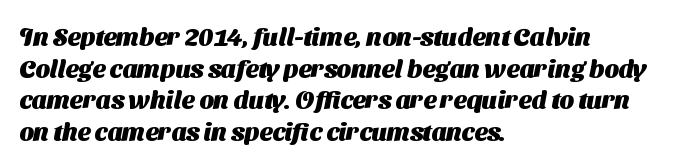
Strong, thick strokes mark this as bold type. Letter spacing: default. Clear beneath every line of the passage. The vertical gap from one line to the next is medium. Where is the straight margin? On the left.
